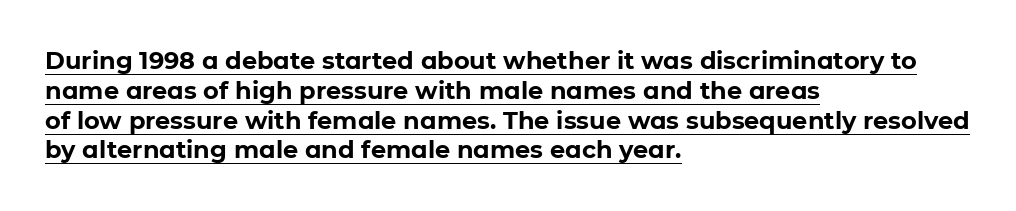
{"italic": "no", "bold": "yes", "underline": "yes", "align": "left", "line_spacing_ratio": 1.24, "letter_spacing": "normal", "letter_spacing_em": 0.0, "glyph_px": 24}
